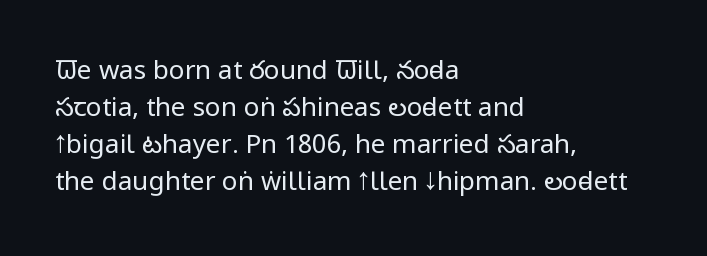
Rule under the text: the space is simply empty. The tracking reads as untouched default to a designer's eye. Compared with a typical body face, this is equally light or lighter still. A student would call this left alignment; a typographer would say flush left, rag right. The rows are spaced the way most documents space them.
